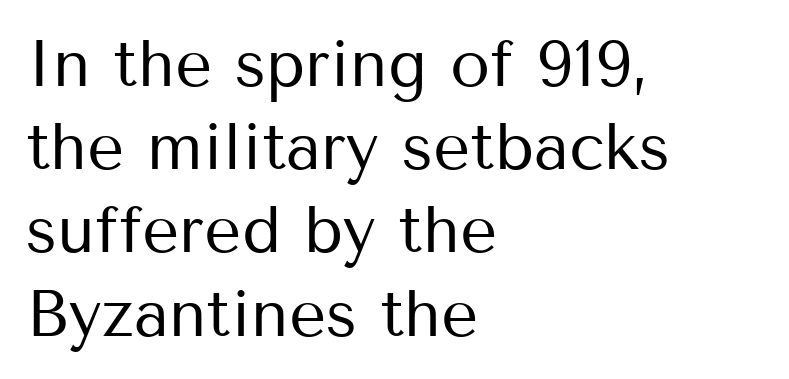
{"serif": "no", "italic": "no", "bold": "no", "weight": "regular", "width": "normal", "stroke_contrast": "medium", "x_height": "medium", "monospaced": "no", "underline": "no", "align": "left", "line_spacing": "normal", "line_spacing_ratio": 1.28, "letter_spacing": "normal", "letter_spacing_em": 0.0, "glyph_px": 65}
